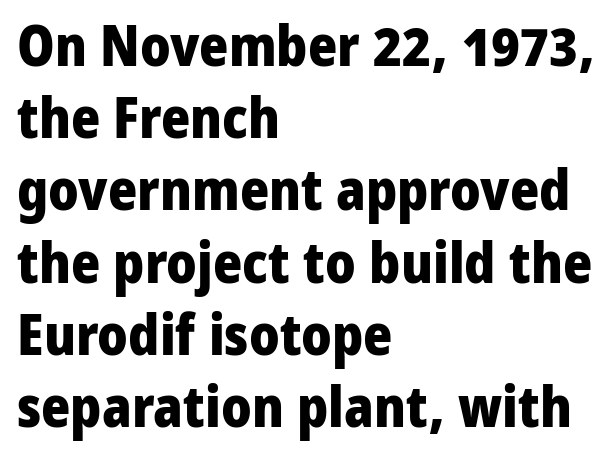
Q: Is the text bold? A: Yes.
Q: Is the text italic (slanted)? A: No, it is upright.
Q: Is the typeface a serif or a sans-serif typeface? A: Sans-serif.
Q: Is the text underlined? A: No.
Q: How is the paragraph aligned? A: Left-aligned.
Q: Is the spacing between letters normal or unusually wide? A: Normal.
Q: Is the spacing between lines tight, normal or loose? A: Normal.
Q: Width (condensed, normal, or wide)? A: Normal.
Q: Stroke contrast? A: Low.
Q: x-height? A: Medium.
Q: Monospaced? A: No.
